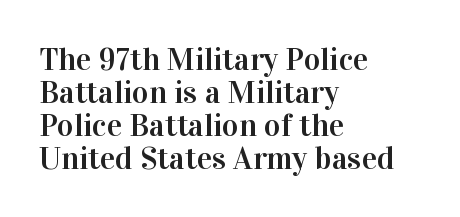
Q: Is the text italic (slanted)? A: No, it is upright.
Q: Is the typeface a serif or a sans-serif typeface? A: Serif.
Q: Is the text underlined? A: No.
Q: How is the paragraph aligned? A: Left-aligned.
Q: Is the spacing between letters normal or unusually wide? A: Normal.
Q: Is the spacing between lines tight, normal or loose? A: Tight.
Q: Width (condensed, normal, or wide)? A: Normal.
Q: Stroke contrast? A: High.
Q: x-height? A: Medium.
Q: Monospaced? A: No.
